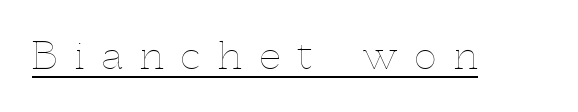
Q: Is the text bold? A: No.
Q: Is the text italic (slanted)? A: No, it is upright.
Q: Is the text underlined? A: Yes.
Q: Is the spacing between letters normal or unusually wide? A: Unusually wide.
Q: Width (condensed, normal, or wide)? A: Normal.
Q: x-height? A: Medium.
Q: Monospaced? A: No.
